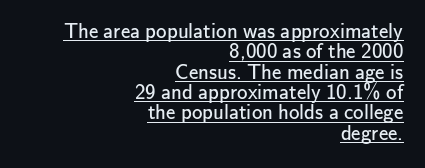
Very little white space separates one row of letters from the next. The rag falls on the left side of this text block. Underlined type. Stem width sits at or under what a default text font uses. The axis of the letterforms is exactly vertical.
